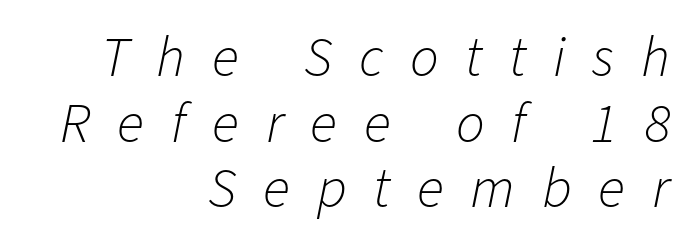
Horizontal alignment here is rightward, an uncommon choice for prose. The letters advance in unequal steps, a hallmark of proportional type. The letterforms sit at book weight or below. Nobody drew a line under any word here.
